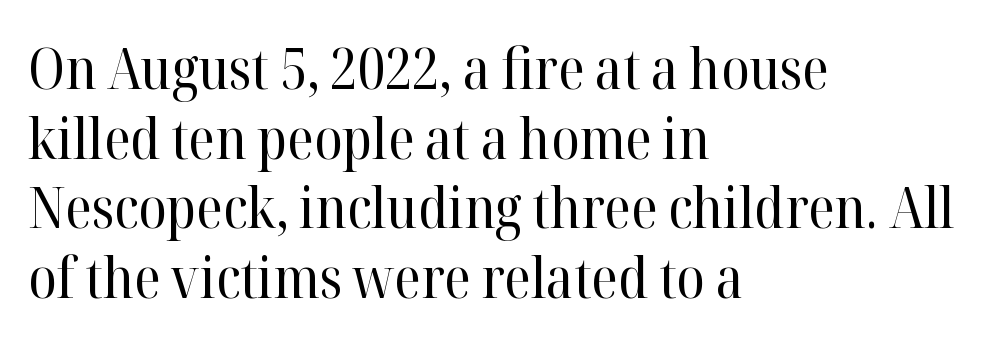
Check under the words: just untouched page. There is no visible air inserted between adjacent glyphs. The rendering anchors every line to the left-hand side. The lettering holds an erect, upright posture throughout. Each stroke keeps to a modest, everyday thickness or less. Do the characters align in a grid? No, the font is proportional.
